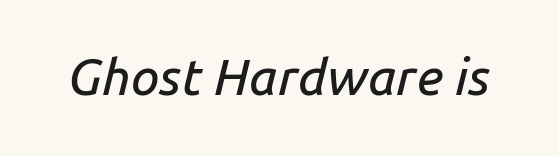
{"italic": "yes", "lean": "right", "slant_degrees": 14, "width": "normal", "stroke_contrast": "low", "x_height": "medium", "monospaced": "no", "underline": "no", "letter_spacing": "normal", "letter_spacing_em": 0.0, "glyph_px": 51}
